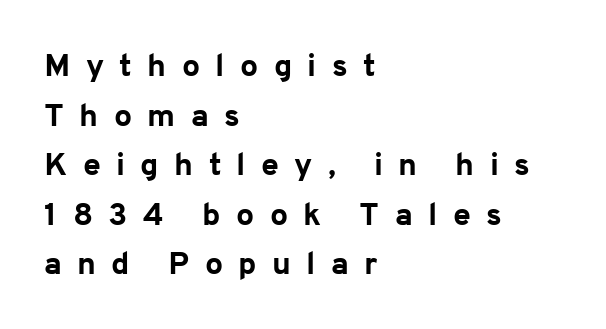
Q: Is the text bold? A: Yes.
Q: Is the text italic (slanted)? A: No, it is upright.
Q: Is the typeface a serif or a sans-serif typeface? A: Sans-serif.
Q: Is the text underlined? A: No.
Q: How is the paragraph aligned? A: Left-aligned.
Q: Is the spacing between letters normal or unusually wide? A: Unusually wide.
Q: Is the spacing between lines tight, normal or loose? A: Normal.
Q: Width (condensed, normal, or wide)? A: Normal.
Q: Stroke contrast? A: Low.
Q: x-height? A: Medium.
Q: Monospaced? A: No.
